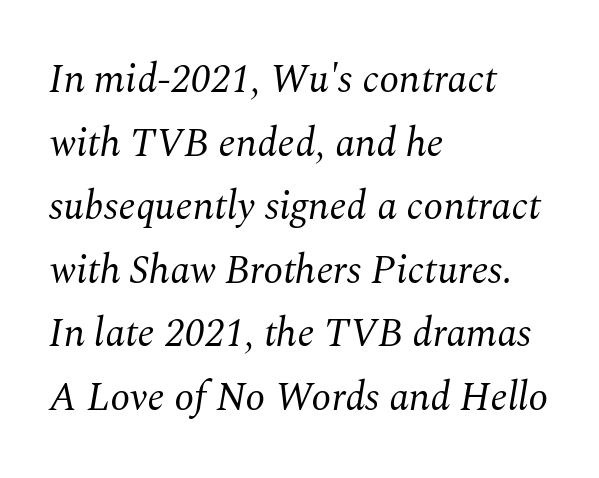
{"serif": "yes", "italic": "yes", "lean": "right", "slant_degrees": 10, "bold": "no", "weight": "regular", "width": "normal", "stroke_contrast": "medium", "x_height": "medium", "monospaced": "no", "underline": "no", "align": "left", "line_spacing": "normal", "line_spacing_ratio": 1.59, "letter_spacing": "normal", "letter_spacing_em": 0.0, "glyph_px": 40}
